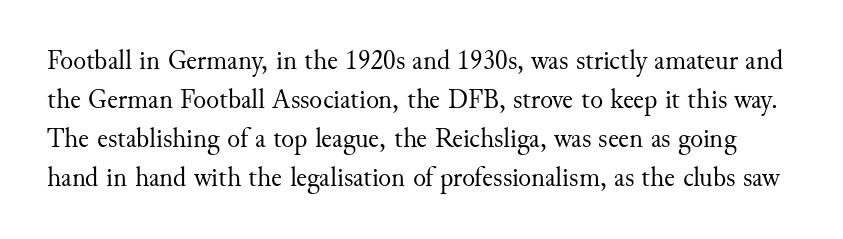
Q: Is the text bold? A: No.
Q: Is the text italic (slanted)? A: No, it is upright.
Q: Is the text underlined? A: No.
Q: Is the spacing between letters normal or unusually wide? A: Normal.
Q: Is the spacing between lines tight, normal or loose? A: Normal.
